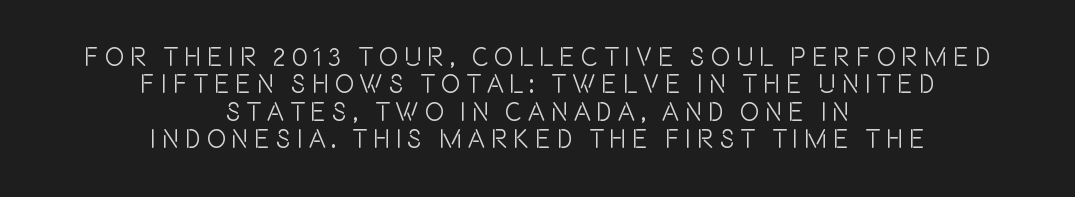
Q: Is the text italic (slanted)? A: No, it is upright.
Q: Is the text underlined? A: No.
Q: How is the paragraph aligned? A: Centered.
Q: Is the spacing between letters normal or unusually wide? A: Unusually wide.
Q: Is the spacing between lines tight, normal or loose? A: Tight.
